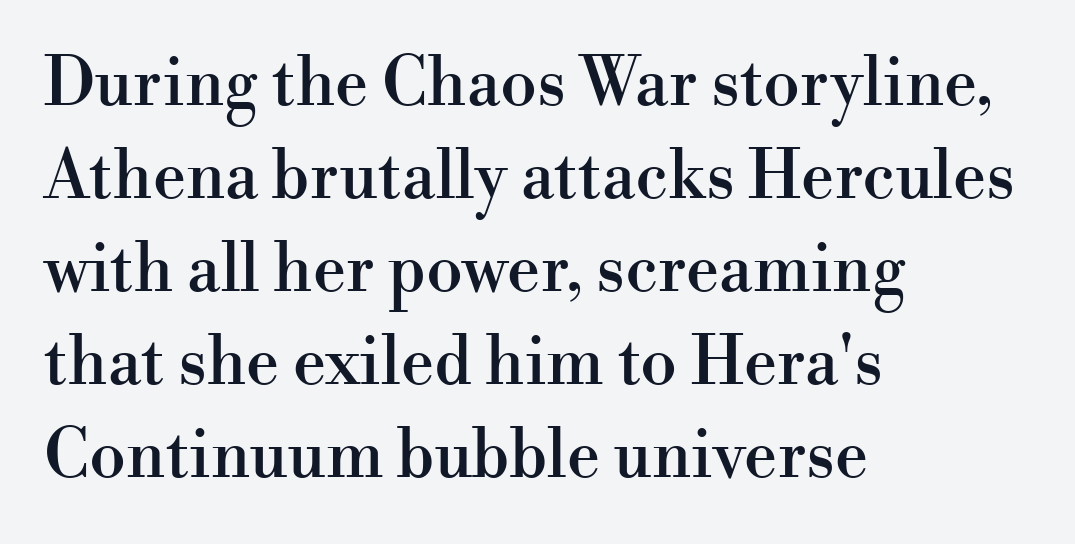
Line spacing here is normal. This sample uses an upright cut, with every glyph sitting square on the baseline. Regarding serifs, this sample has them. Varying glyph widths throughout — classic text-font behaviour. The words here are not underlined.
